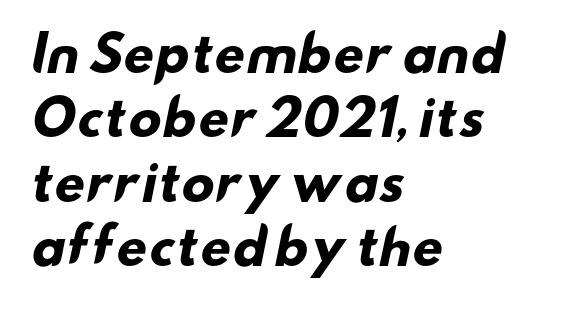
Q: Is the text bold? A: Yes.
Q: Is the typeface a serif or a sans-serif typeface? A: Sans-serif.
Q: Is the text underlined? A: No.
Q: How is the paragraph aligned? A: Left-aligned.
Q: Is the spacing between letters normal or unusually wide? A: Normal.
Q: Is the spacing between lines tight, normal or loose? A: Normal.
Q: Width (condensed, normal, or wide)? A: Wide.
Q: Stroke contrast? A: Low.
Q: x-height? A: Small.
Q: Monospaced? A: No.
